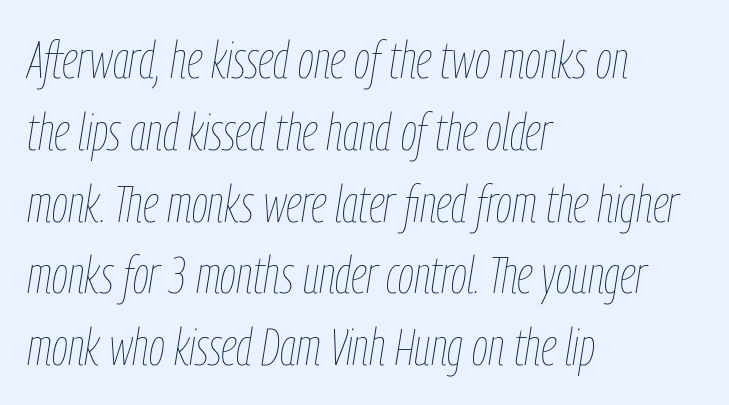
{"italic": "yes", "lean": "right", "slant_degrees": 9, "bold": "no", "weight": "thin", "width": "condensed", "stroke_contrast": "low", "x_height": "medium", "monospaced": "no", "underline": "no", "align": "left", "line_spacing": "normal", "line_spacing_ratio": 1.38, "letter_spacing": "normal", "letter_spacing_em": 0.0, "glyph_px": 52}
